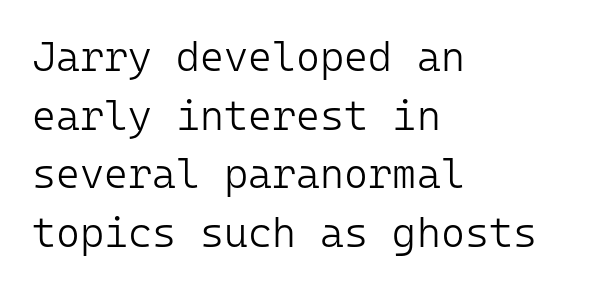
{"serif": "no", "italic": "no", "bold": "no", "weight": "light", "width": "normal", "stroke_contrast": "low", "x_height": "medium", "monospaced": "yes", "underline": "no", "align": "left", "line_spacing": "normal", "line_spacing_ratio": 1.43, "letter_spacing": "normal", "letter_spacing_em": 0.0, "glyph_px": 41}
